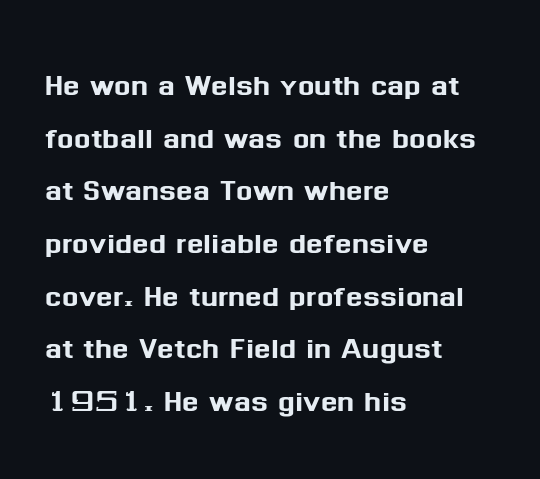
Q: Is the text italic (slanted)? A: No, it is upright.
Q: Is the typeface a serif or a sans-serif typeface? A: Sans-serif.
Q: Is the text underlined? A: No.
Q: How is the paragraph aligned? A: Left-aligned.
Q: Is the spacing between letters normal or unusually wide? A: Normal.
Q: Is the spacing between lines tight, normal or loose? A: Normal.
Q: Width (condensed, normal, or wide)? A: Normal.
Q: Stroke contrast? A: Medium.
Q: x-height? A: Medium.
Q: Monospaced? A: No.
